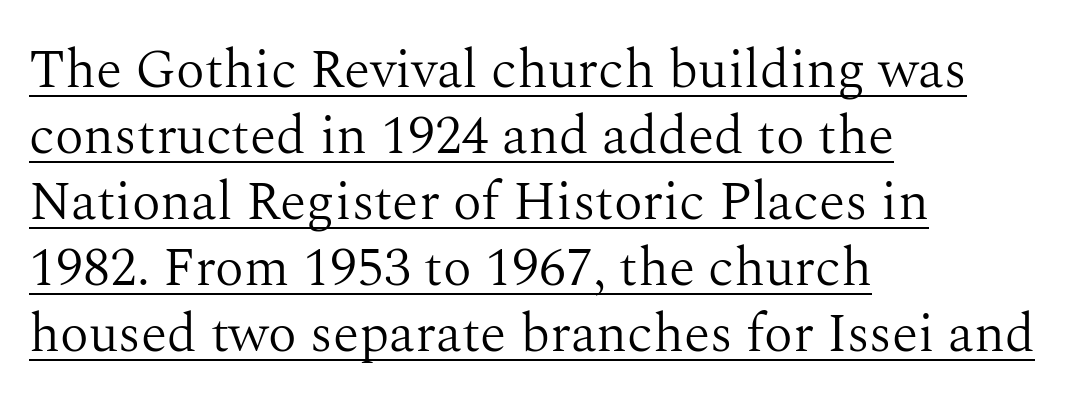
The image shows 54 px light serif type, upright; set left-aligned, line spacing 1.22x, normal letter spacing, underlined; medium stroke contrast and a medium x-height.
